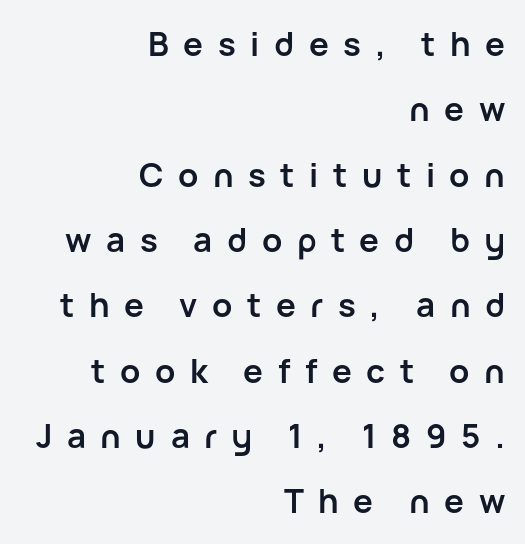
{"serif": "no", "italic": "no", "bold": "yes", "weight": "semibold", "width": "normal", "stroke_contrast": "low", "x_height": "medium", "monospaced": "no", "underline": "no", "align": "right", "line_spacing": "loose", "line_spacing_ratio": 1.98, "letter_spacing": "wide", "letter_spacing_em": 0.44, "glyph_px": 33}
